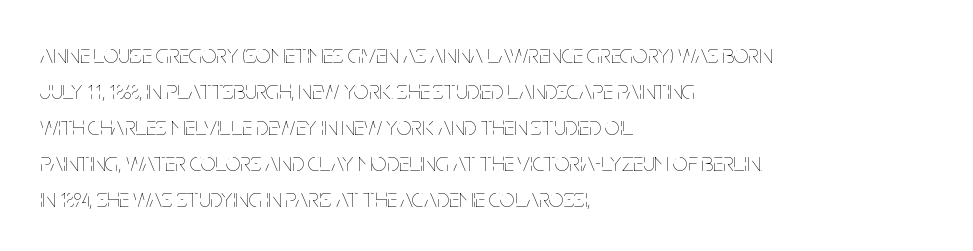
The image shows 26 px text type, upright; set left-aligned, normal line spacing (1.38x), normal letter spacing, not underlined.
